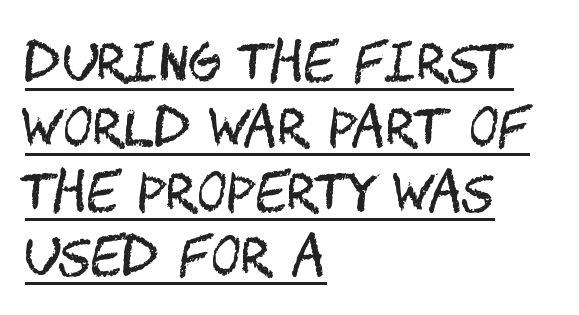
{"serif": "no", "italic": "no", "bold": "no", "weight": "regular", "width": "condensed", "stroke_contrast": "medium", "x_height": "large", "underline": "yes", "align": "left", "line_spacing": "normal", "line_spacing_ratio": 1.27, "letter_spacing": "normal", "letter_spacing_em": 0.0, "glyph_px": 51}
